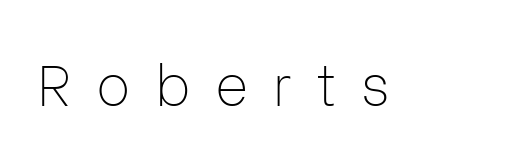
No italicization has been applied; the sample stays upright. Tracking here is generous; glyphs stand well apart from one another. The cut favours lightness, reaching ordinary text weight at its darkest. You can tell from the bare stems that sans-serif type was used. You could not count columns in this text — the font is proportionally spaced. Just letters on the line, the space beneath them empty.
